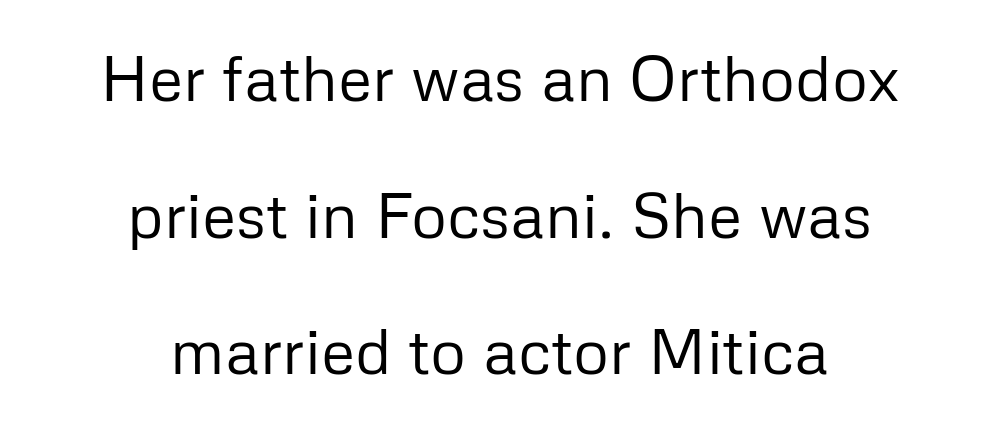
Q: Is the text bold? A: No.
Q: Is the text italic (slanted)? A: No, it is upright.
Q: Is the typeface a serif or a sans-serif typeface? A: Sans-serif.
Q: Is the text underlined? A: No.
Q: How is the paragraph aligned? A: Centered.
Q: Is the spacing between letters normal or unusually wide? A: Normal.
Q: Is the spacing between lines tight, normal or loose? A: Loose.
Q: Width (condensed, normal, or wide)? A: Normal.
Q: Stroke contrast? A: Low.
Q: x-height? A: Medium.
Q: Monospaced? A: No.
